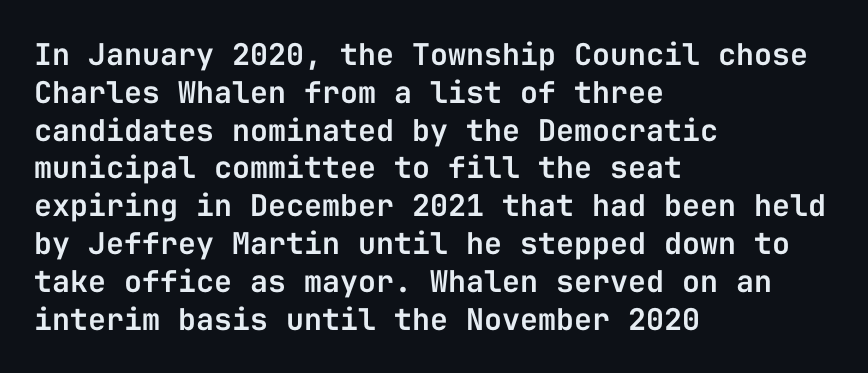
Vertically, the passage feels balanced, rows spaced as you'd expect. Quick note: not italic, upright. Each row of text sits above clean, open space. Letterform terminals end flat and unadorned throughout the passage.
